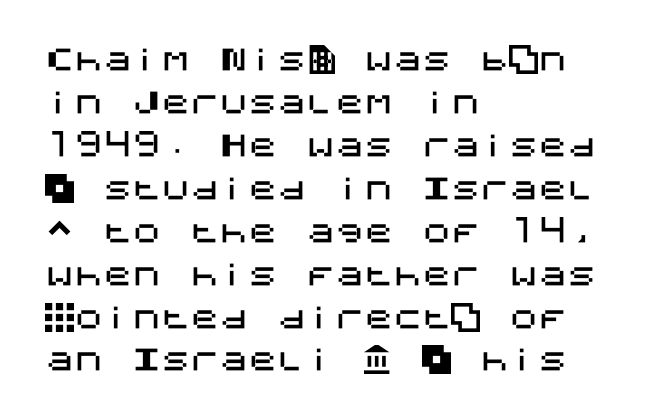
The image shows 29 px sans-serif type, upright; set left-aligned, normal line spacing (1.48x), normal letter spacing, not underlined; medium stroke contrast and a large x-height.
